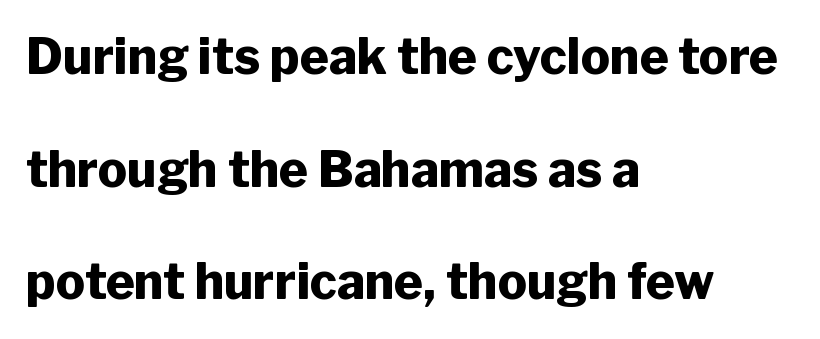
The rendering keeps characters at their native spacing. All the whitespace from short lines collects on the right. No italicization has been applied; the sample stays upright. Does the type have serifs? No, each stem ends abruptly. Reading down the column, the eye jumps a long way to each next line. Anything drawn beneath the words? Only blank space.
